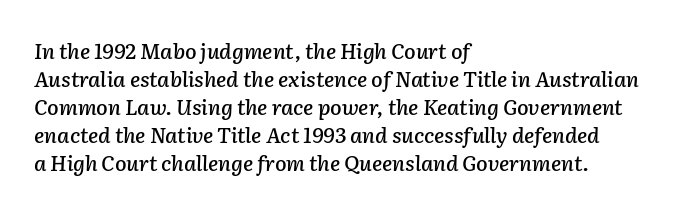
The gap between lines stays unmarked. Line starts are locked; line ends wander. Posture: slanted. The vertical gap from one line to the next is medium.
